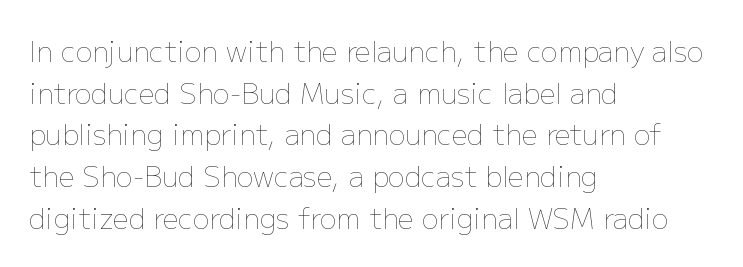
Leftover space on each line is placed entirely after the last word. Inter-character spacing is left at the font's built-in metrics. The designer left line spacing at the default. The font's upright variant was chosen for this text. The strip under each line holds only bare page.
